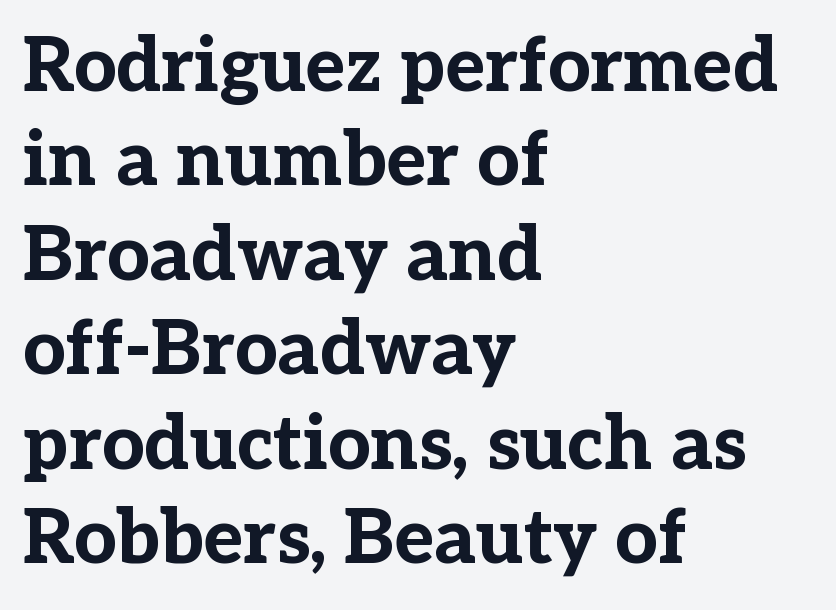
These lines are composed in type with serifs. Glance below the letters and you will spot only blank space. Stroke thickness is high; the sample reads as a true bold. Vertical spacing — default.
